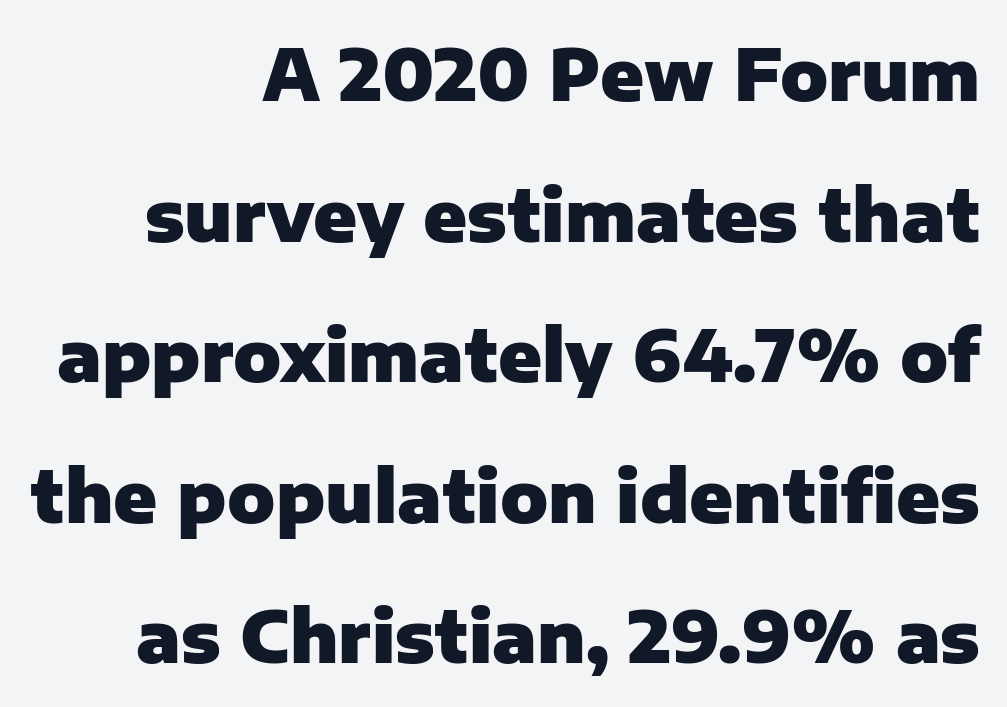
{"serif": "no", "italic": "no", "bold": "yes", "weight": "heavy", "width": "normal", "stroke_contrast": "low", "x_height": "medium", "monospaced": "no", "underline": "no", "align": "right", "line_spacing": "loose", "line_spacing_ratio": 1.98, "letter_spacing": "normal", "letter_spacing_em": 0.0, "glyph_px": 71}
